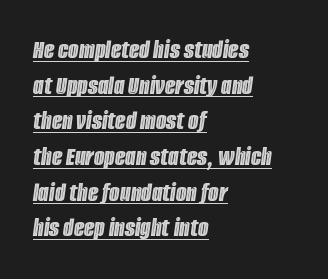
Is there an underline? Yes — a line sits under the letters. In terms of leading, this rendering sits right in the middle. The whole block is typeset with a tilt. Standard letterfit; no display-style spreading of the glyphs. Where is the straight margin? On the left.
